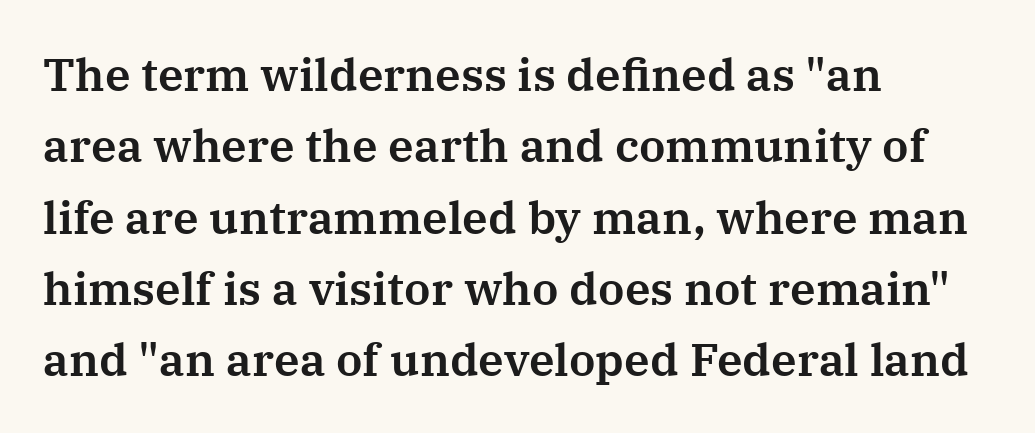
{"serif": "yes", "italic": "no", "width": "normal", "stroke_contrast": "medium", "x_height": "medium", "monospaced": "no", "underline": "no", "align": "left", "line_spacing": "normal", "line_spacing_ratio": 1.55, "letter_spacing": "normal", "letter_spacing_em": 0.0, "glyph_px": 46}
